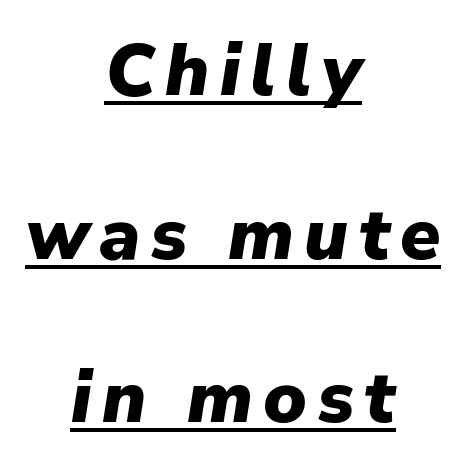
{"italic": "yes", "lean": "right", "slant_degrees": 9, "bold": "yes", "weight": "heavy", "width": "normal", "stroke_contrast": "low", "x_height": "medium", "monospaced": "no", "underline": "yes", "align": "center", "line_spacing": "loose", "line_spacing_ratio": 2.24, "glyph_px": 73}
